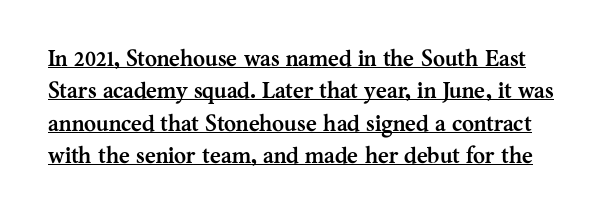
The image shows 23 px bold type, upright; set normal line spacing (1.41x), normal letter spacing, underlined.
